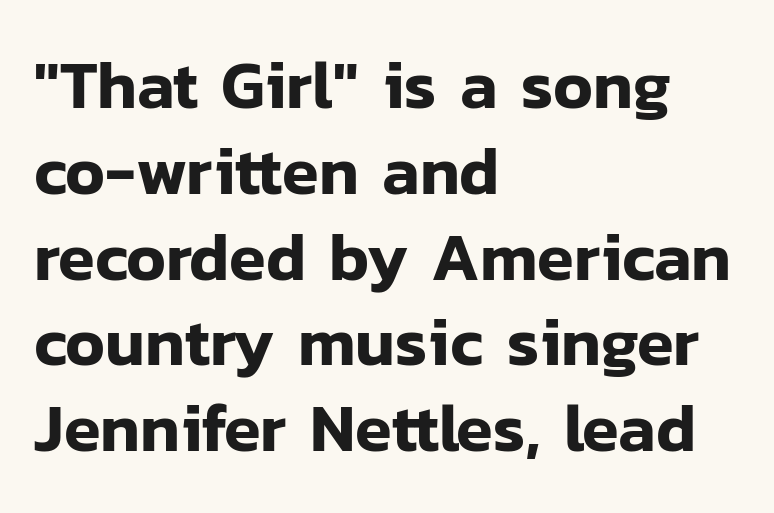
You could not count columns in this text — the font is proportionally spaced. Tracking here is standard; glyphs follow each other at the usual distance. The type family on display is of the sans-serif kind. The lines are quadded left. Regarding leading, the lines here are spaced in the standard way. Lines of text with bare space underneath.
